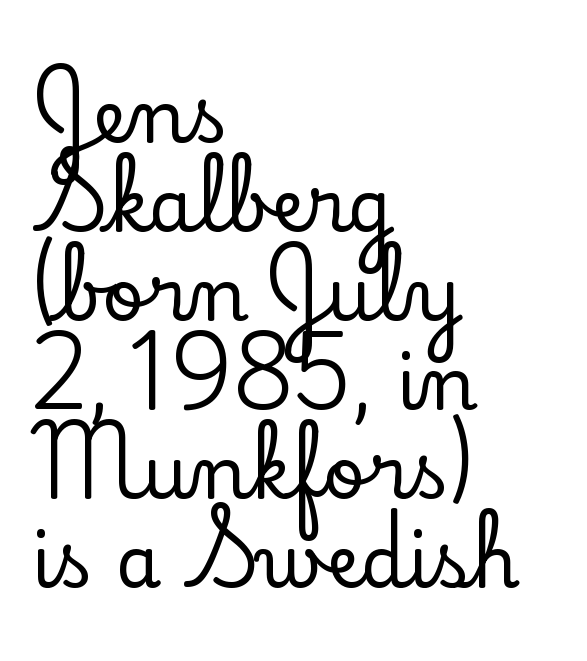
The image shows 73 px serif type, upright; set left-aligned, line spacing 1.22x, normal letter spacing, not underlined; low stroke contrast and a small x-height.
